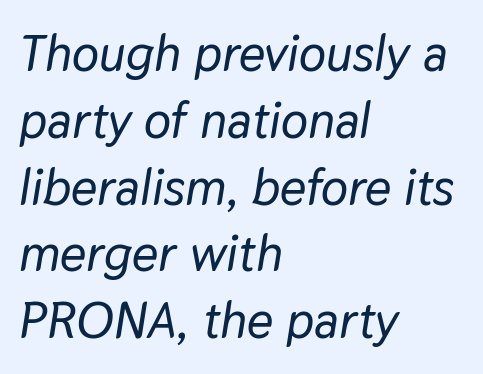
Q: Is the text italic (slanted)? A: Yes, it leans right by about 9 degrees.
Q: Is the text underlined? A: No.
Q: How is the paragraph aligned? A: Left-aligned.
Q: Is the spacing between letters normal or unusually wide? A: Normal.
Q: Is the spacing between lines tight, normal or loose? A: Normal.
Q: Width (condensed, normal, or wide)? A: Normal.
Q: Stroke contrast? A: Low.
Q: x-height? A: Medium.
Q: Monospaced? A: No.
